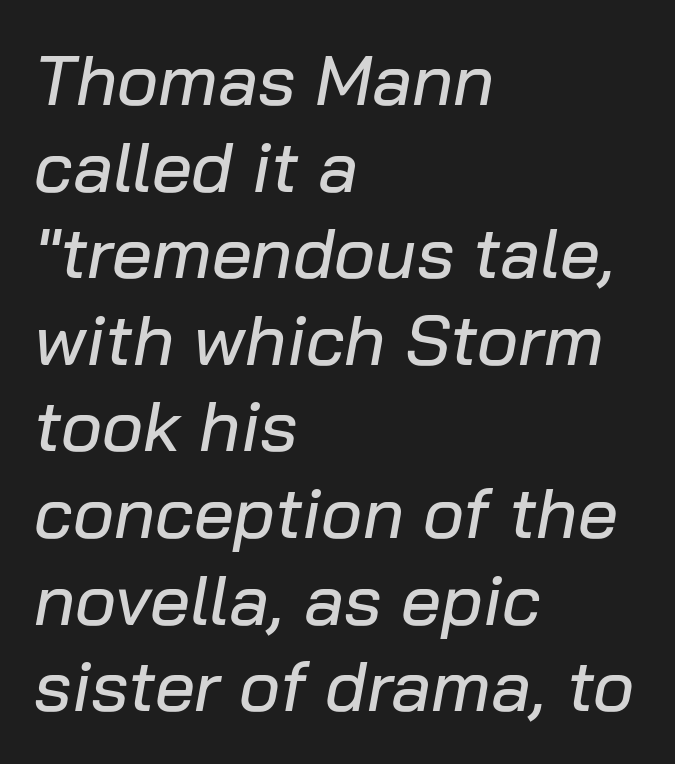
{"italic": "yes", "lean": "right", "slant_degrees": 10, "width": "normal", "stroke_contrast": "low", "x_height": "medium", "monospaced": "no", "underline": "no", "align": "left", "line_spacing_ratio": 1.22, "letter_spacing": "normal", "letter_spacing_em": 0.0, "glyph_px": 71}
